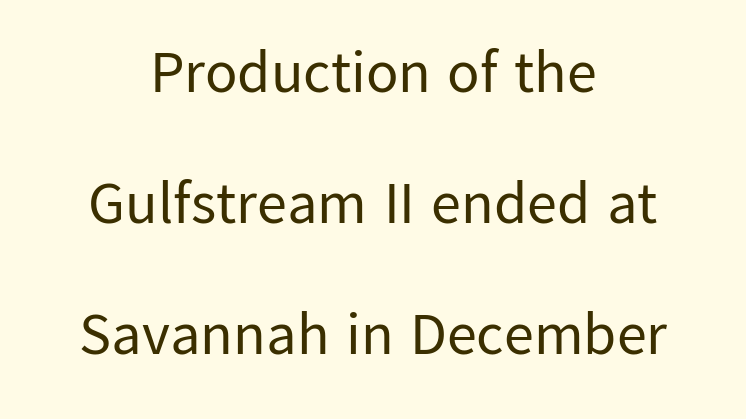
Compared with a typical body face, this is equally light or lighter still. Anything drawn beneath the words? Only blank space. Classification — sans serif. Do the characters align in a grid? No, the font is proportional. The setting favours the middle, as headings and verse often do. The rendering keeps characters at their native spacing.
